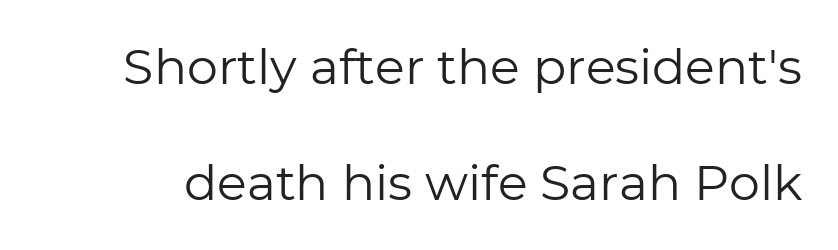
{"serif": "no", "italic": "no", "bold": "no", "weight": "regular", "width": "normal", "stroke_contrast": "low", "x_height": "medium", "monospaced": "no", "underline": "no", "line_spacing": "loose", "line_spacing_ratio": 2.37, "letter_spacing": "normal", "letter_spacing_em": 0.0, "glyph_px": 49}
